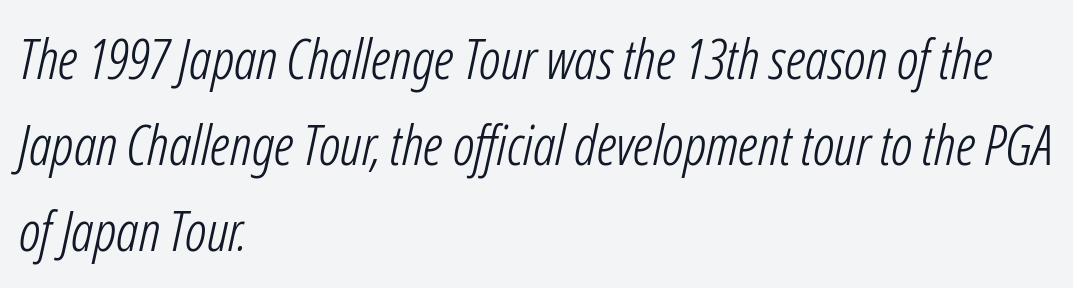
{"italic": "yes", "lean": "right", "slant_degrees": 12, "bold": "no", "weight": "light", "width": "condensed", "stroke_contrast": "low", "x_height": "medium", "monospaced": "no", "underline": "no", "align": "left", "line_spacing": "normal", "line_spacing_ratio": 1.54, "letter_spacing": "normal", "letter_spacing_em": 0.0, "glyph_px": 56}
